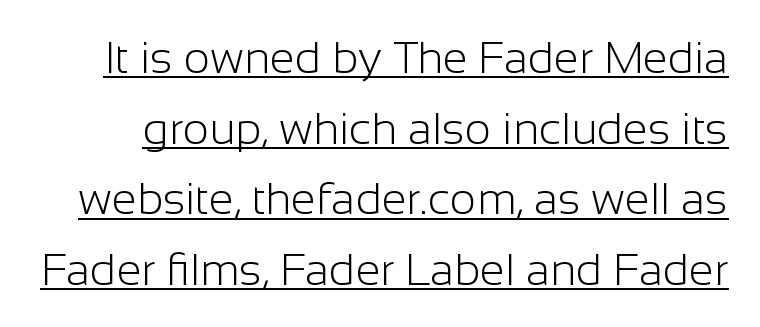
The image shows 45 px light sans-serif type, upright; set normal line spacing (1.57x), normal letter spacing, underlined; low stroke contrast and a medium x-height.
